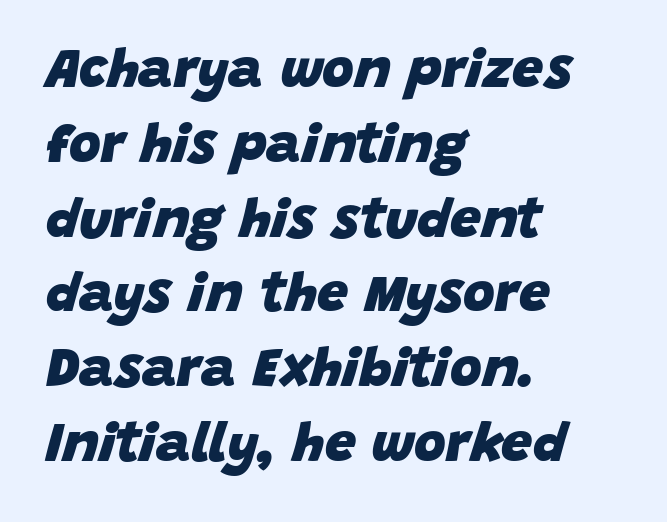
This rendering uses left alignment, leaving the right contour irregular. Baseline-to-baseline distance is the conventional proportion of letter height. The passage shown is not underscored anywhere. Tall strokes in this sample are angled rather than plumb. The typesetting leans heavy: a genuine bold. These lines are rendered in a variable-pitch font.
